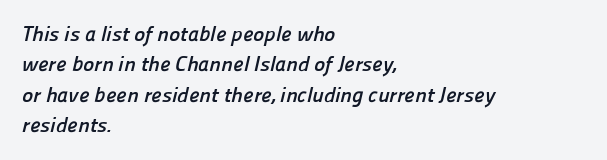
Q: Is the text bold? A: Yes.
Q: Is the text underlined? A: No.
Q: How is the paragraph aligned? A: Left-aligned.
Q: Is the spacing between letters normal or unusually wide? A: Normal.
Q: Is the spacing between lines tight, normal or loose? A: Normal.
